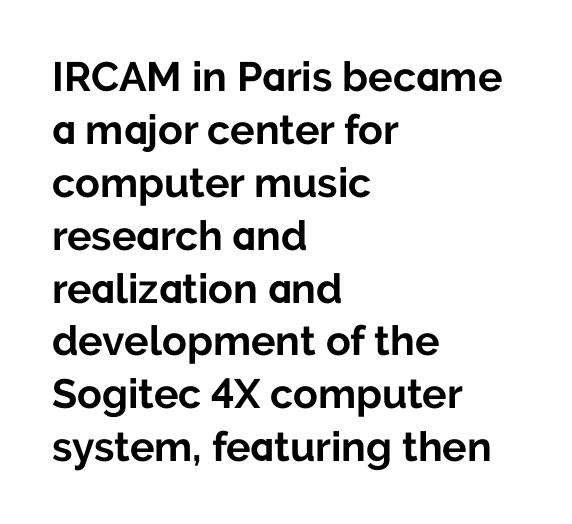
{"serif": "no", "italic": "no", "bold": "yes", "weight": "bold", "width": "normal", "stroke_contrast": "low", "x_height": "medium", "monospaced": "no", "underline": "no", "align": "left", "line_spacing": "normal", "line_spacing_ratio": 1.29, "letter_spacing": "normal", "letter_spacing_em": 0.0, "glyph_px": 41}
